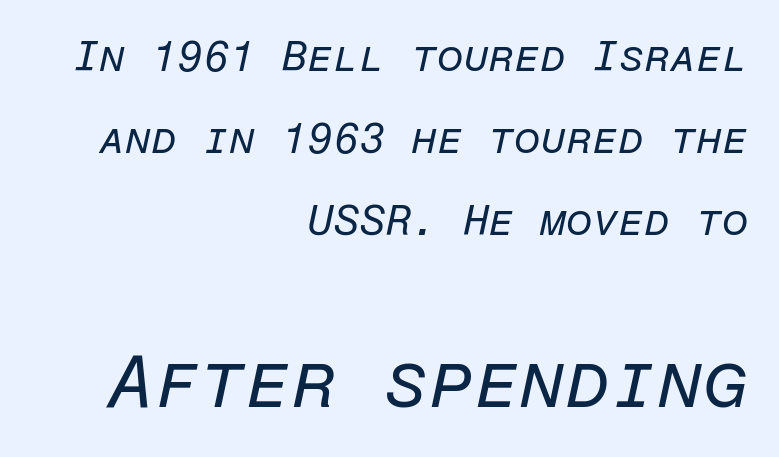
{"italic": "yes", "lean": "right", "slant_degrees": 12, "bold": "no", "weight": "regular", "width": "normal", "stroke_contrast": "low", "x_height": "medium", "monospaced": "yes", "underline": "no", "align": "right", "line_spacing": "loose", "line_spacing_ratio": 1.95, "letter_spacing": "normal", "letter_spacing_em": 0.0, "larger_block": "second", "size_ratio": 1.76, "glyph_px": 74}
